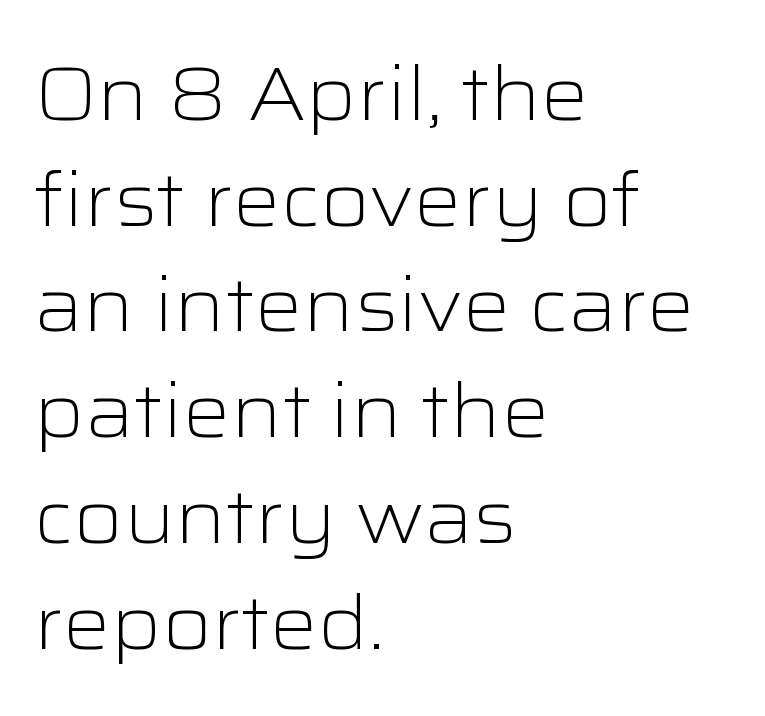
Q: Is the text bold? A: No.
Q: Is the text italic (slanted)? A: No, it is upright.
Q: Is the typeface a serif or a sans-serif typeface? A: Sans-serif.
Q: Is the text underlined? A: No.
Q: How is the paragraph aligned? A: Left-aligned.
Q: Is the spacing between letters normal or unusually wide? A: Normal.
Q: Is the spacing between lines tight, normal or loose? A: Normal.
Q: Width (condensed, normal, or wide)? A: Wide.
Q: Stroke contrast? A: Low.
Q: x-height? A: Medium.
Q: Monospaced? A: No.
